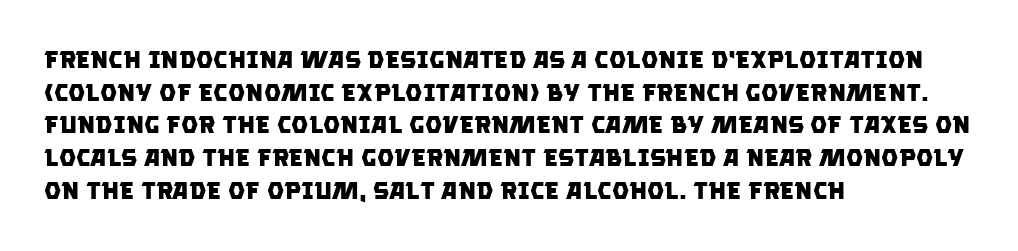
The image shows 24 px bold type; set left-aligned, normal line spacing (1.36x), normal letter spacing, not underlined.
